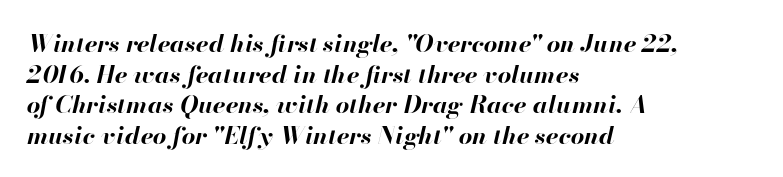
Q: Is the text bold? A: Yes.
Q: Is the text italic (slanted)? A: Yes, it leans right by about 13 degrees.
Q: Is the text underlined? A: No.
Q: How is the paragraph aligned? A: Left-aligned.
Q: Is the spacing between letters normal or unusually wide? A: Normal.
Q: Is the spacing between lines tight, normal or loose? A: Normal.
